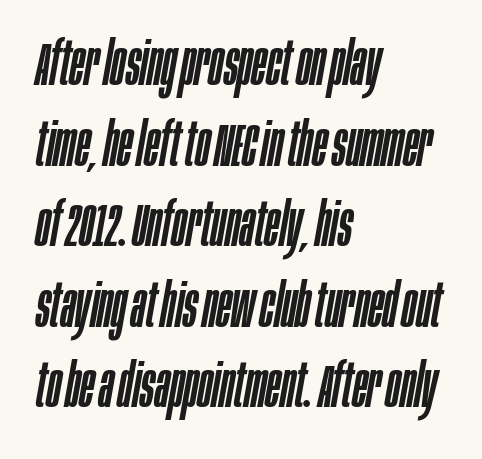
The image shows 61 px condensed type, italic (leaning right); set left-aligned, normal line spacing (1.32x), normal letter spacing, not underlined; low stroke contrast and a large x-height.
